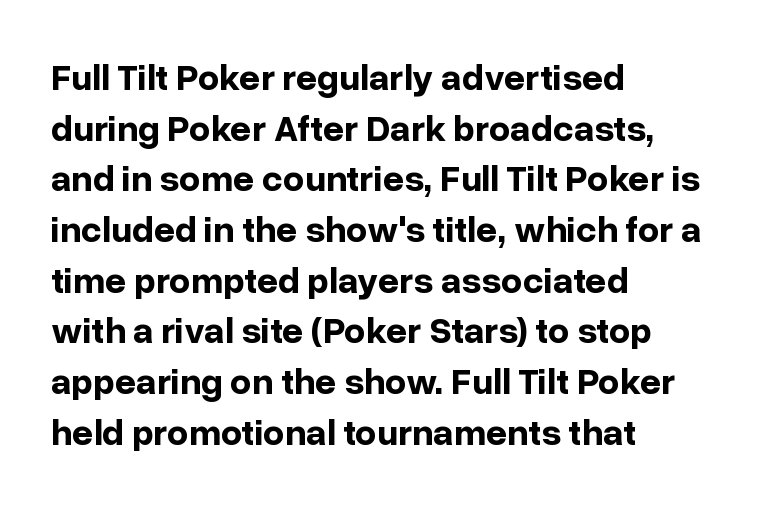
The image shows 37 px bold sans-serif type, upright; set left-aligned, normal line spacing (1.37x), normal letter spacing, not underlined; low stroke contrast and a medium x-height.
